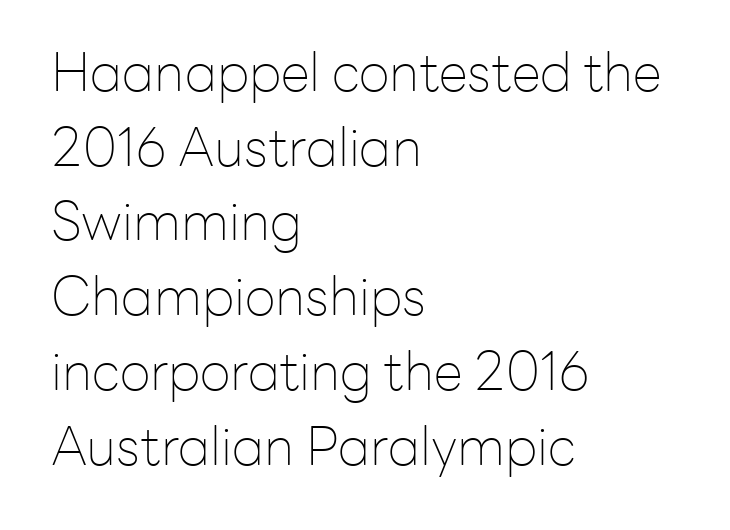
The image shows 53 px thin sans-serif type, upright; set left-aligned, normal line spacing (1.41x), normal letter spacing, not underlined; low stroke contrast and a medium x-height.
